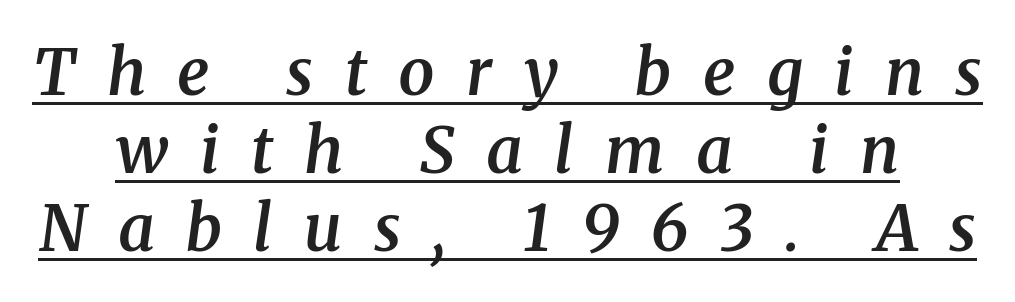
Q: Is the text bold? A: Semi-bold.
Q: Is the text italic (slanted)? A: Yes, it leans right by about 8 degrees.
Q: Is the typeface a serif or a sans-serif typeface? A: Serif.
Q: Is the text underlined? A: Yes.
Q: Is the spacing between letters normal or unusually wide? A: Unusually wide.
Q: Width (condensed, normal, or wide)? A: Normal.
Q: Stroke contrast? A: Medium.
Q: x-height? A: Medium.
Q: Monospaced? A: No.
